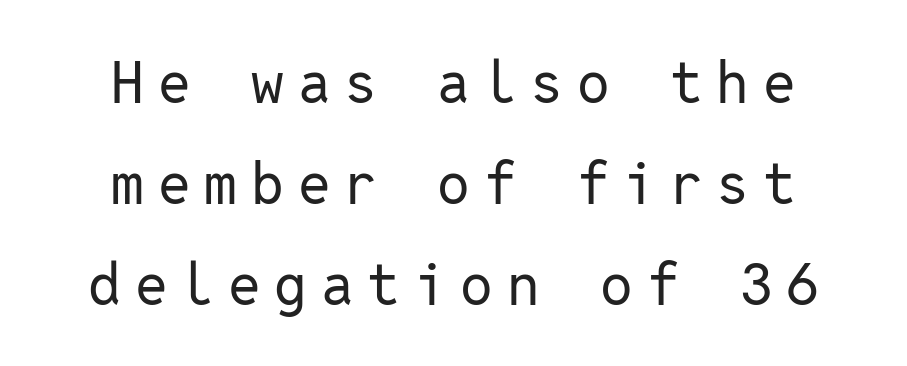
Q: Is the text bold? A: No.
Q: Is the text italic (slanted)? A: No, it is upright.
Q: Is the typeface a serif or a sans-serif typeface? A: Sans-serif.
Q: Is the text underlined? A: No.
Q: How is the paragraph aligned? A: Centered.
Q: Is the spacing between letters normal or unusually wide? A: Unusually wide.
Q: Width (condensed, normal, or wide)? A: Normal.
Q: Stroke contrast? A: Low.
Q: x-height? A: Medium.
Q: Monospaced? A: Yes.
